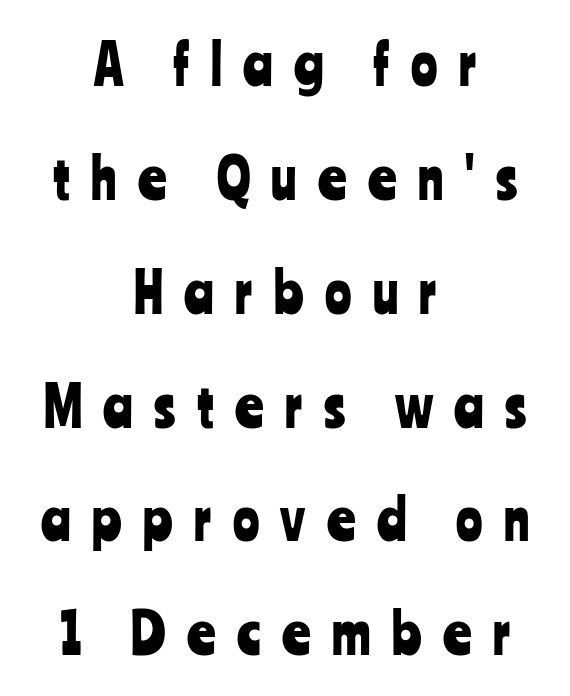
{"serif": "no", "italic": "no", "width": "condensed", "stroke_contrast": "low", "x_height": "medium", "monospaced": "no", "underline": "no", "align": "center", "line_spacing": "loose", "line_spacing_ratio": 2.07, "letter_spacing": "wide", "letter_spacing_em": 0.39, "glyph_px": 55}
